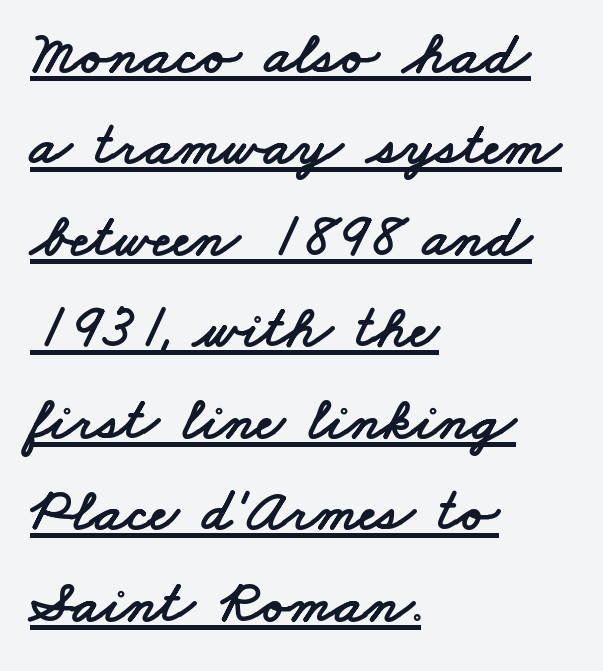
Q: Is the typeface a serif or a sans-serif typeface? A: Sans-serif.
Q: Is the text underlined? A: Yes.
Q: How is the paragraph aligned? A: Left-aligned.
Q: Is the spacing between letters normal or unusually wide? A: Normal.
Q: Is the spacing between lines tight, normal or loose? A: Normal.
Q: Width (condensed, normal, or wide)? A: Wide.
Q: Stroke contrast? A: Low.
Q: x-height? A: Small.
Q: Monospaced? A: No.
